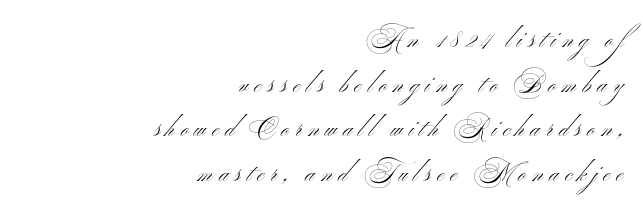
The image shows 24 px text type; set right-aligned, line spacing 1.86x, unusually wide letter spacing (+0.27 em), not underlined.
